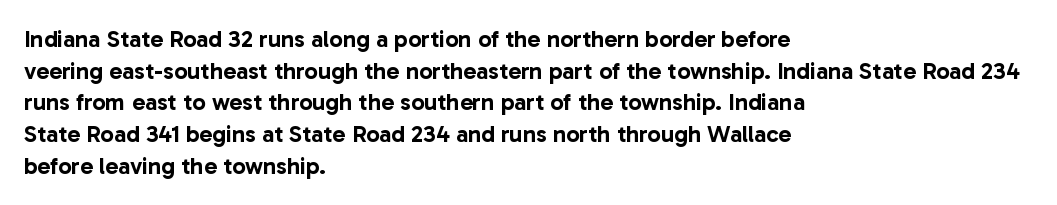
Q: Is the text italic (slanted)? A: No, it is upright.
Q: Is the text underlined? A: No.
Q: How is the paragraph aligned? A: Left-aligned.
Q: Is the spacing between letters normal or unusually wide? A: Normal.
Q: Is the spacing between lines tight, normal or loose? A: Normal.
